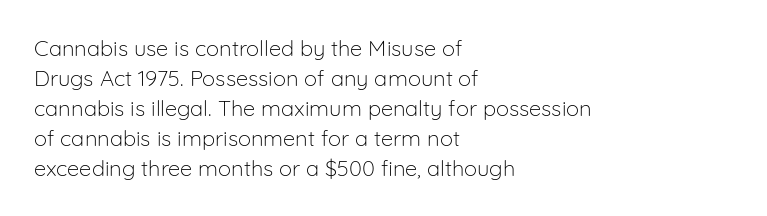
{"italic": "no", "bold": "no", "underline": "no", "align": "left", "line_spacing": "normal", "line_spacing_ratio": 1.36, "letter_spacing": "normal", "letter_spacing_em": 0.0, "glyph_px": 22}
